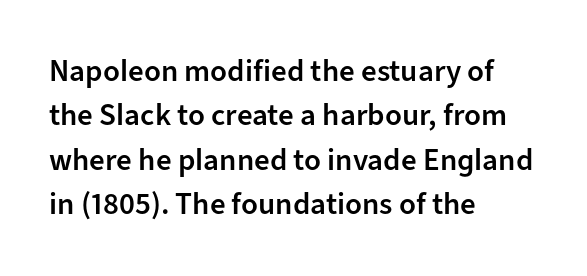
The passage shown is not underscored anywhere. How would I describe the line gaps? Plain and ordinary. These lines keep a tight, regular rhythm from letter to letter. The lettering holds an erect, upright posture throughout. A somewhat darkened texture: the type is semibold rather than bold.
